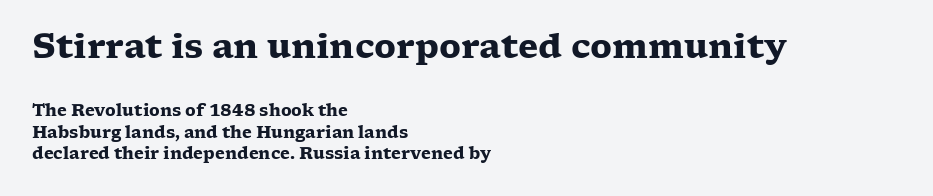
{"serif": "yes", "italic": "no", "bold": "yes", "weight": "heavy", "width": "wide", "stroke_contrast": "low", "x_height": "medium", "monospaced": "no", "underline": "no", "align": "left", "line_spacing": "normal", "line_spacing_ratio": 1.35, "letter_spacing": "normal", "letter_spacing_em": 0.0, "larger_block": "first", "size_ratio": 2.06, "glyph_px": 33}
